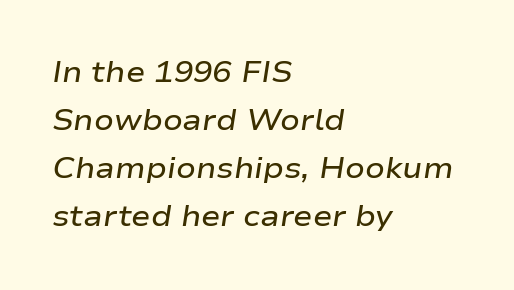
{"italic": "yes", "lean": "right", "slant_degrees": 9, "bold": "semi", "weight": "semibold", "width": "wide", "stroke_contrast": "low", "x_height": "medium", "monospaced": "no", "underline": "no", "align": "left", "line_spacing": "normal", "line_spacing_ratio": 1.66, "letter_spacing": "normal", "letter_spacing_em": 0.0, "glyph_px": 29}
